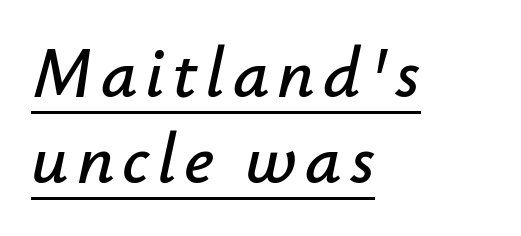
Q: Is the text italic (slanted)? A: Yes, it leans right by about 12 degrees.
Q: Is the text underlined? A: Yes.
Q: How is the paragraph aligned? A: Left-aligned.
Q: Width (condensed, normal, or wide)? A: Normal.
Q: Stroke contrast? A: Low.
Q: x-height? A: Small.
Q: Monospaced? A: No.
